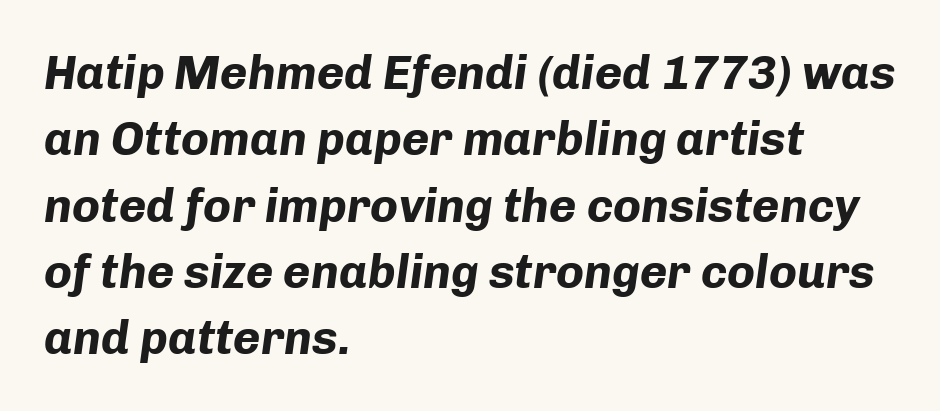
{"italic": "yes", "lean": "right", "slant_degrees": 8, "bold": "yes", "weight": "bold", "width": "normal", "stroke_contrast": "low", "x_height": "medium", "monospaced": "no", "underline": "no", "align": "left", "line_spacing": "normal", "line_spacing_ratio": 1.41, "letter_spacing": "normal", "letter_spacing_em": 0.0, "glyph_px": 47}
